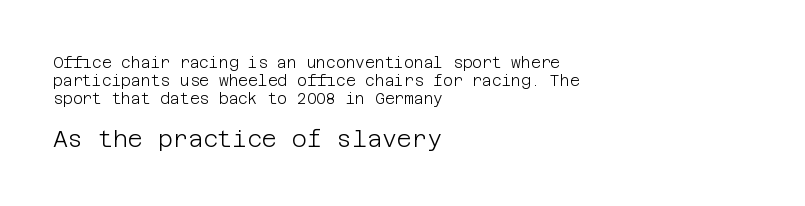
Quick note: not italic, upright. What stands out about the letter spacing? Nothing — it is the standard amount. Plain, unruled lines of type. The ragged edge is on the right, which tells us the setting is flush left. Size contrast runs from small at the top to large at the bottom. Ink coverage per letter is moderate at most.
